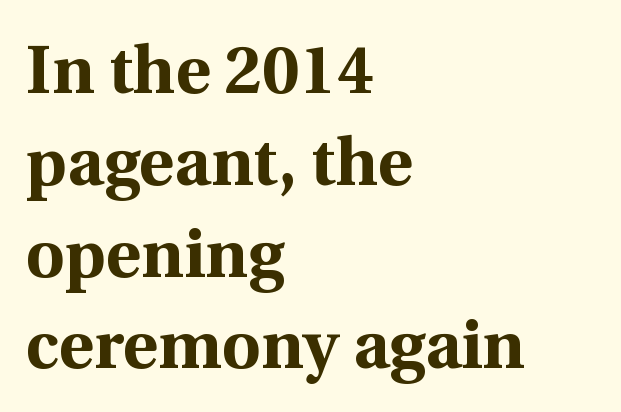
The image shows 67 px bold serif type, upright; set left-aligned, normal line spacing (1.37x), normal letter spacing, not underlined; a medium x-height.
